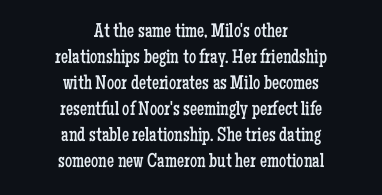
These glyphs show unthickened strokes, regular width or finer. Summary of vertical rhythm: regular, with standard interline spacing. Every character sits straight up, as roman type does. Letter spacing: default. The gap between lines stays unmarked.
